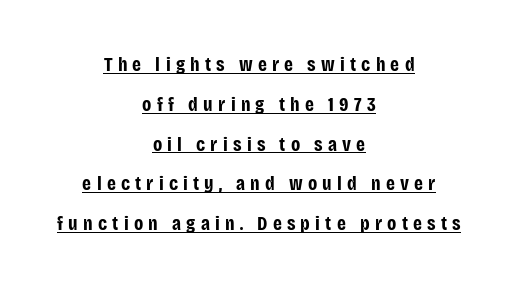
Q: Is the text bold? A: Yes.
Q: Is the text italic (slanted)? A: No, it is upright.
Q: Is the text underlined? A: Yes.
Q: How is the paragraph aligned? A: Centered.
Q: Is the spacing between letters normal or unusually wide? A: Unusually wide.
Q: Is the spacing between lines tight, normal or loose? A: Loose.
